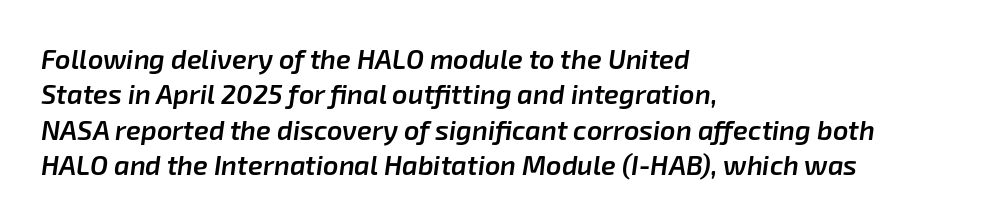
Letter spacing: default. Slanted lettering throughout. The words here are not underlined. Line beginnings align vertically; line endings do not. On the weight axis this lands at semibold, roughly 600. Notice how descenders clear the ascenders below comfortably — that's standard leading.
